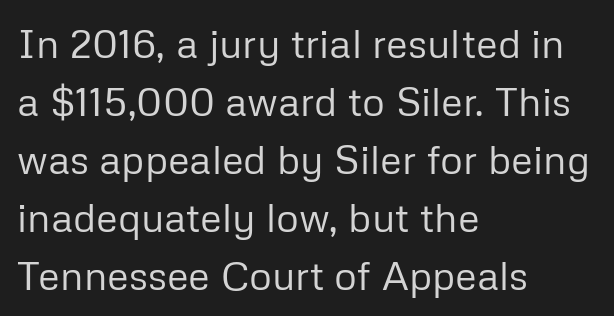
The image shows 40 px regular-weight sans-serif type, upright; set left-aligned, normal line spacing (1.45x), normal letter spacing, not underlined; low stroke contrast and a medium x-height.
